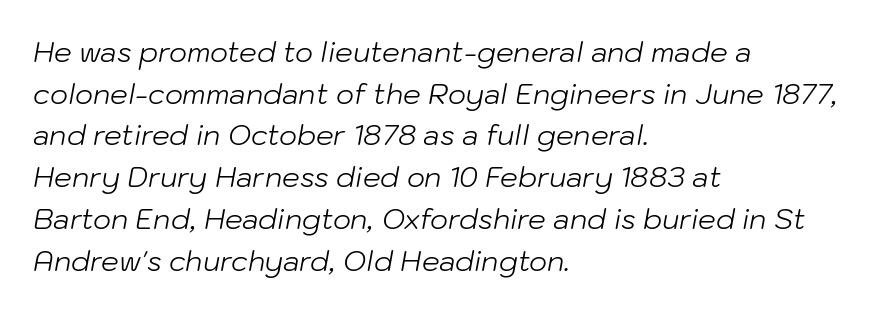
The image shows 28 px light type, italic (leaning right); set left-aligned, normal line spacing (1.49x), normal letter spacing, not underlined; low stroke contrast and a medium x-height.
